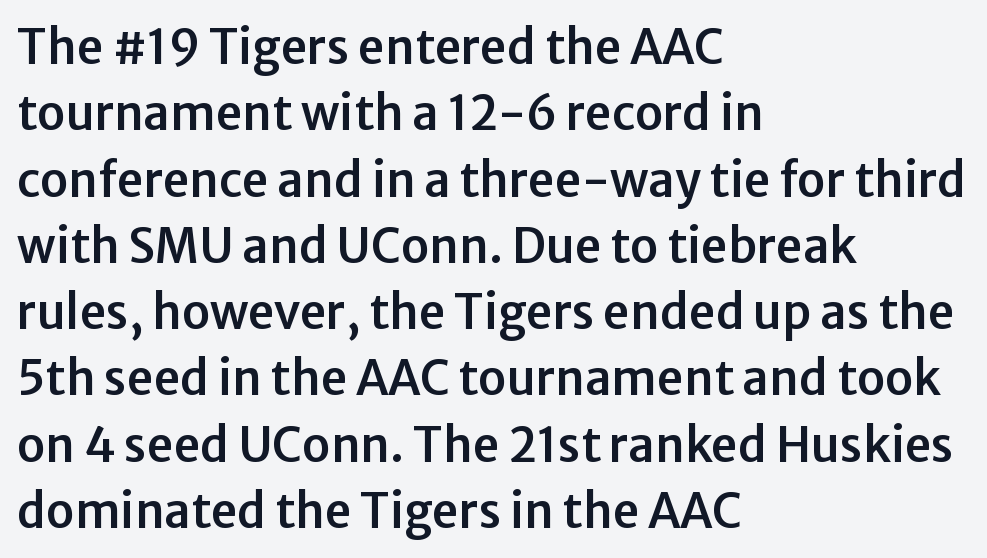
{"serif": "no", "italic": "no", "width": "normal", "stroke_contrast": "low", "x_height": "medium", "monospaced": "no", "underline": "no", "align": "left", "line_spacing": "normal", "line_spacing_ratio": 1.41, "letter_spacing": "normal", "letter_spacing_em": 0.0, "glyph_px": 47}
